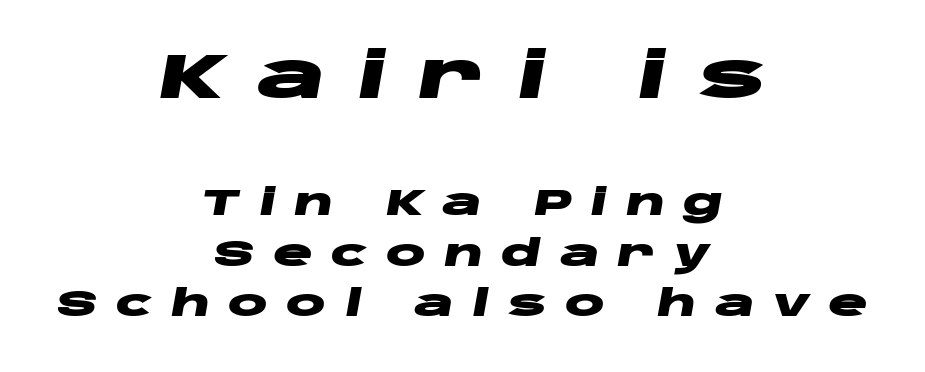
{"italic": "yes", "lean": "right", "slant_degrees": 10, "bold": "yes", "weight": "heavy", "width": "wide", "stroke_contrast": "low", "x_height": "large", "monospaced": "no", "underline": "no", "align": "center", "line_spacing": "normal", "line_spacing_ratio": 1.36, "letter_spacing": "wide", "letter_spacing_em": 0.49, "larger_block": "first", "size_ratio": 1.73, "glyph_px": 64}
